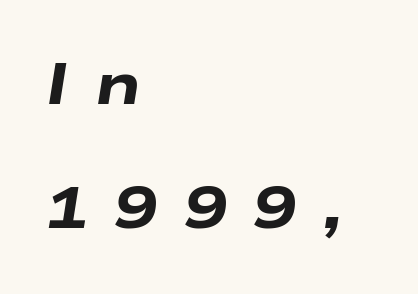
Caption: multi-line text, flush left, ragged right. This sample uses an oblique cut, with every glyph tilted off the vertical. Someone cranked the tracking dial way up on this one. Check the space under the baseline: it is left empty. The characters look thick and weighty, a clear bold. The block of text is sparse from top to bottom, with ample space between rows.
